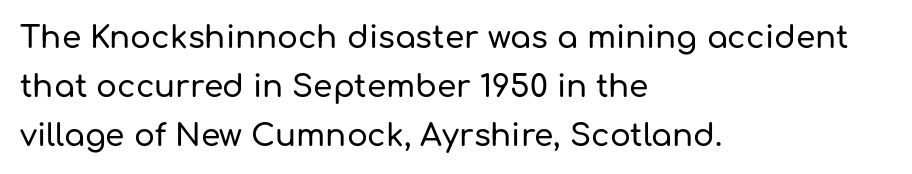
Q: Is the text italic (slanted)? A: No, it is upright.
Q: Is the typeface a serif or a sans-serif typeface? A: Sans-serif.
Q: Is the text underlined? A: No.
Q: How is the paragraph aligned? A: Left-aligned.
Q: Is the spacing between letters normal or unusually wide? A: Normal.
Q: Is the spacing between lines tight, normal or loose? A: Normal.
Q: Width (condensed, normal, or wide)? A: Normal.
Q: Stroke contrast? A: Low.
Q: x-height? A: Medium.
Q: Monospaced? A: No.
